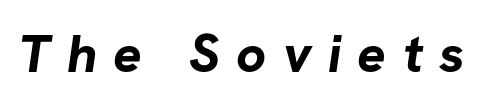
The image shows 53 px bold sans-serif type; set unusually wide letter spacing (+0.31 em), not underlined; low stroke contrast and a medium x-height.
